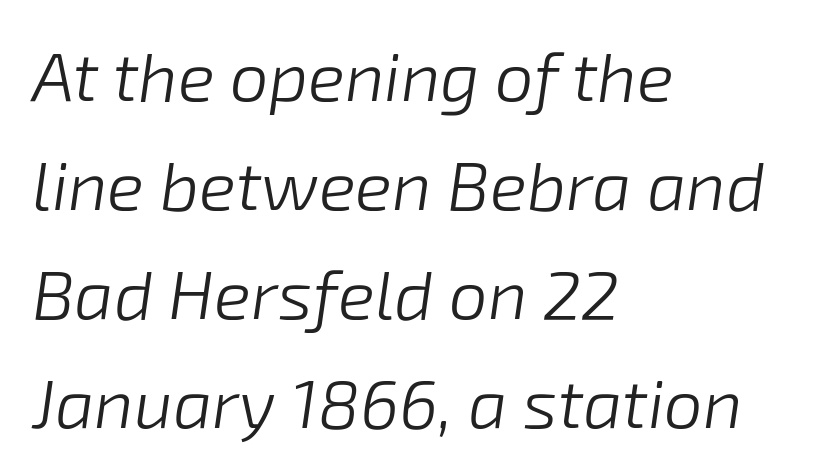
The image shows 69 px light type, italic (leaning right); set left-aligned, normal line spacing (1.58x), normal letter spacing, not underlined; low stroke contrast and a medium x-height.
